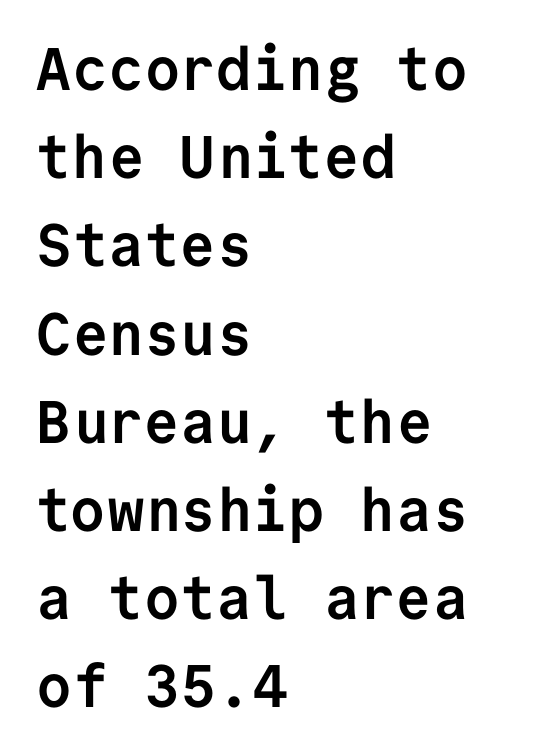
The image shows 60 px semibold sans-serif type, upright, monospaced; set left-aligned, normal line spacing (1.47x), normal letter spacing, not underlined; low stroke contrast and a medium x-height.
